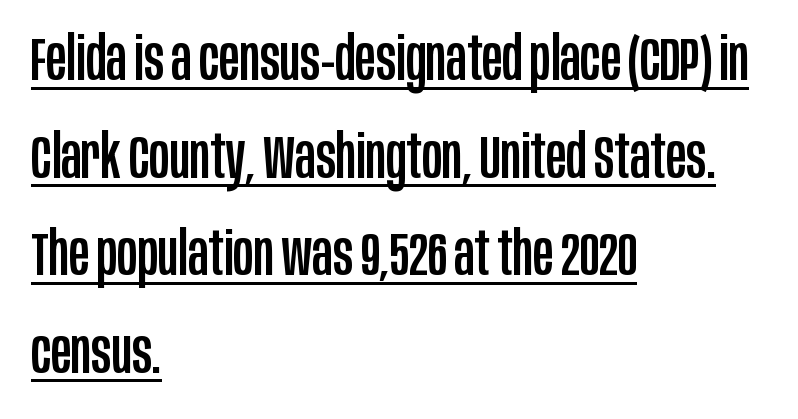
The image shows 61 px condensed sans-serif type, upright; set left-aligned, normal line spacing (1.6x), normal letter spacing, underlined; low stroke contrast and a large x-height.
